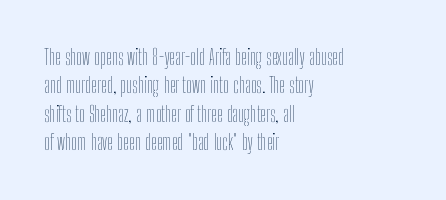
{"italic": "no", "bold": "no", "underline": "no", "align": "left", "line_spacing": "normal", "line_spacing_ratio": 1.35, "letter_spacing": "normal", "letter_spacing_em": 0.0, "glyph_px": 21}
